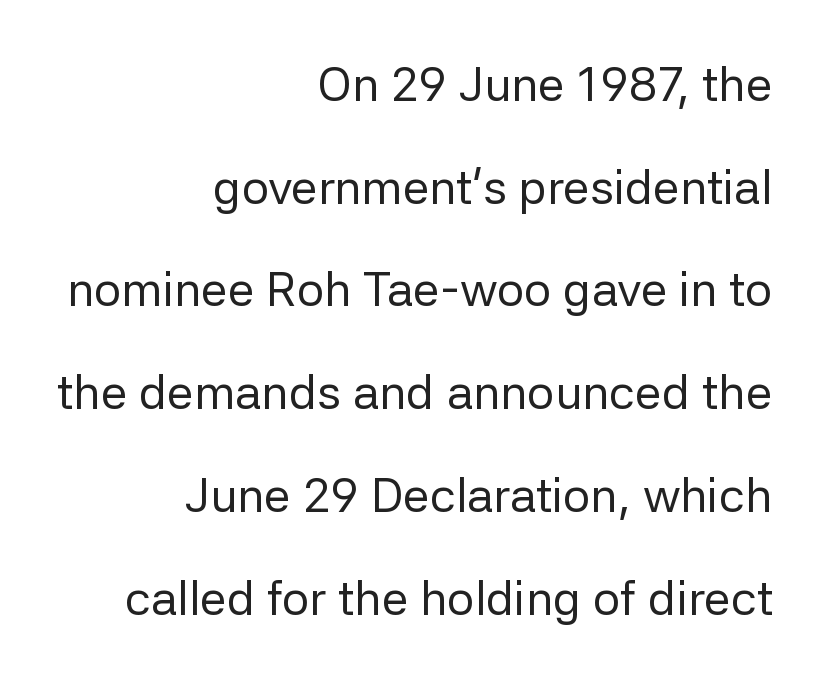
Q: Is the text bold? A: No.
Q: Is the text italic (slanted)? A: No, it is upright.
Q: Is the typeface a serif or a sans-serif typeface? A: Sans-serif.
Q: Is the text underlined? A: No.
Q: How is the paragraph aligned? A: Right-aligned.
Q: Is the spacing between letters normal or unusually wide? A: Normal.
Q: Is the spacing between lines tight, normal or loose? A: Loose.
Q: Width (condensed, normal, or wide)? A: Normal.
Q: Stroke contrast? A: Low.
Q: x-height? A: Medium.
Q: Monospaced? A: No.
